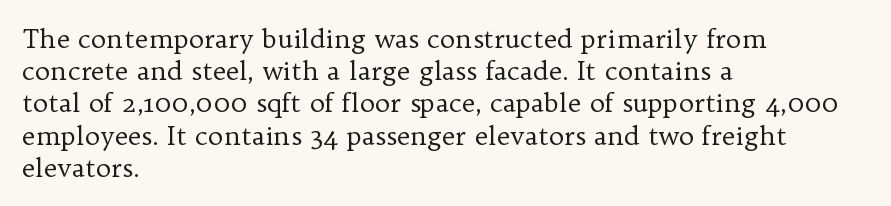
Q: Is the text bold? A: No.
Q: Is the text italic (slanted)? A: No, it is upright.
Q: Is the text underlined? A: No.
Q: How is the paragraph aligned? A: Left-aligned.
Q: Is the spacing between letters normal or unusually wide? A: Normal.
